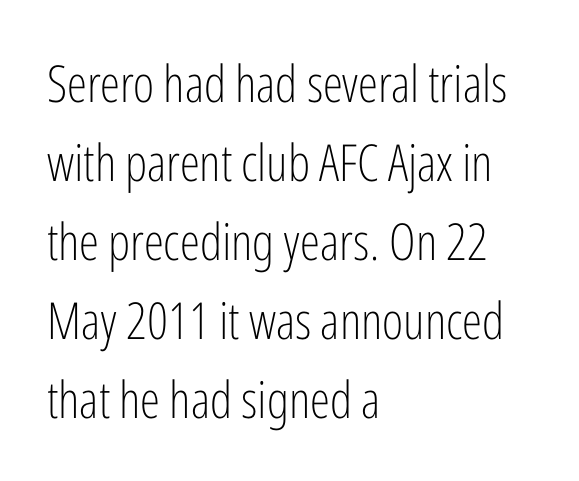
{"serif": "no", "italic": "no", "bold": "no", "weight": "light", "width": "condensed", "stroke_contrast": "low", "x_height": "medium", "monospaced": "no", "underline": "no", "align": "left", "line_spacing": "normal", "line_spacing_ratio": 1.55, "letter_spacing": "normal", "letter_spacing_em": 0.0, "glyph_px": 51}
